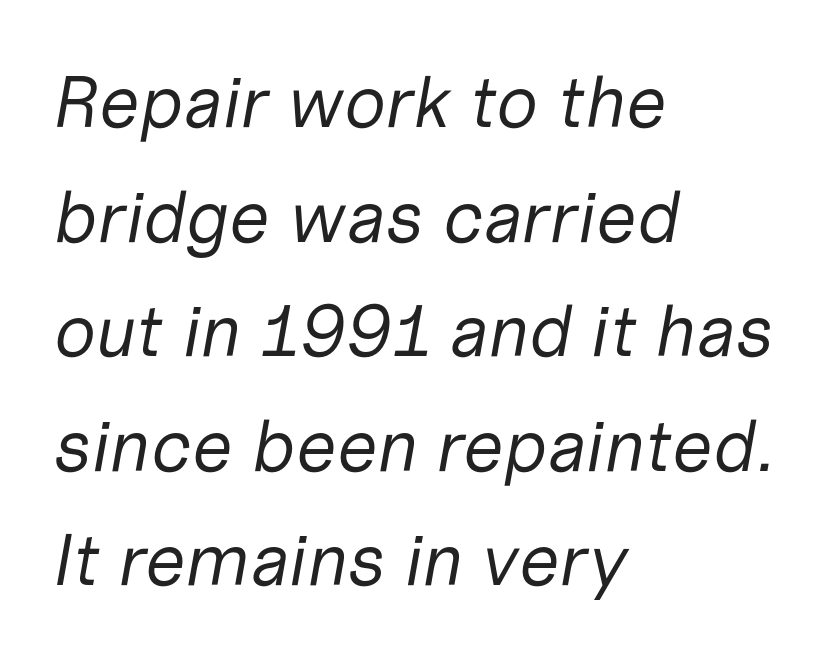
Q: Is the text bold? A: No.
Q: Is the text italic (slanted)? A: Yes, it leans right by about 10 degrees.
Q: Is the text underlined? A: No.
Q: How is the paragraph aligned? A: Left-aligned.
Q: Is the spacing between letters normal or unusually wide? A: Normal.
Q: Is the spacing between lines tight, normal or loose? A: Normal.
Q: Width (condensed, normal, or wide)? A: Normal.
Q: Stroke contrast? A: Low.
Q: x-height? A: Medium.
Q: Monospaced? A: No.
